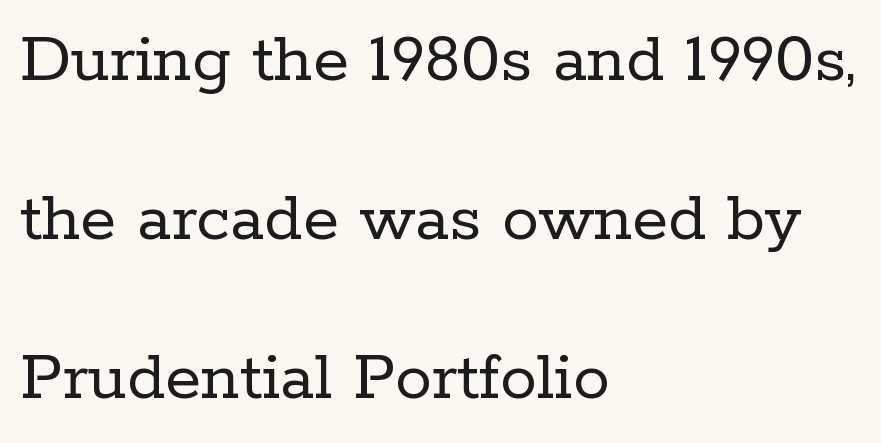
{"serif": "yes", "italic": "no", "bold": "no", "weight": "regular", "width": "normal", "stroke_contrast": "low", "x_height": "medium", "monospaced": "no", "underline": "no", "align": "left", "line_spacing": "loose", "line_spacing_ratio": 2.18, "letter_spacing": "normal", "letter_spacing_em": 0.0, "glyph_px": 73}
